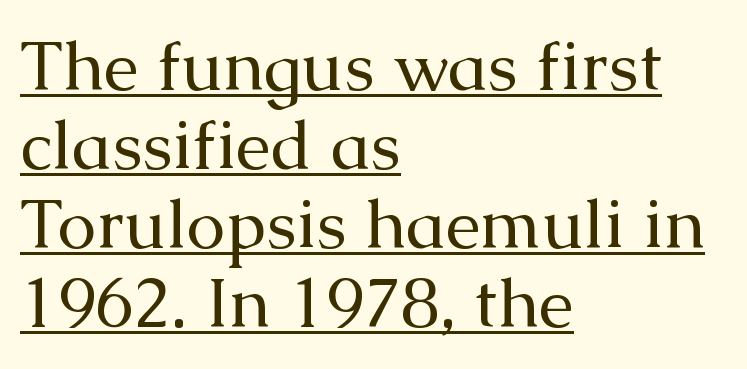
The image shows 70 px regular-weight serif type, upright; set left-aligned, tight line spacing (1.13x), normal letter spacing, underlined; medium stroke contrast and a medium x-height.
